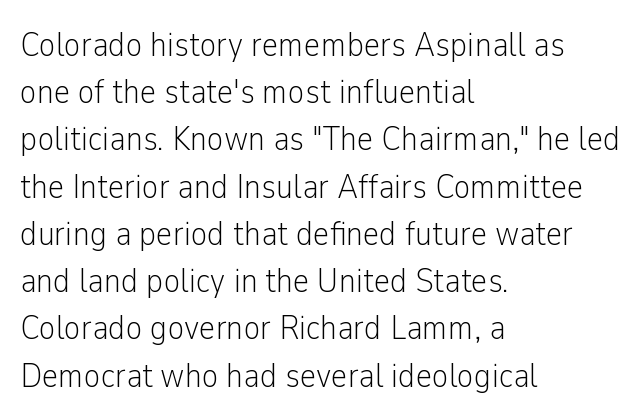
Spacing verdict: proportional, widths tailored to each character. Is there any slant? The stems are plumb. The line-height multiplier appears to be the usual default. Clear beneath every line of the passage. Observe the ordinary spacing: letters are neighbours, not strangers. Unlike a traditional serif, this face leaves its strokes unadorned.
